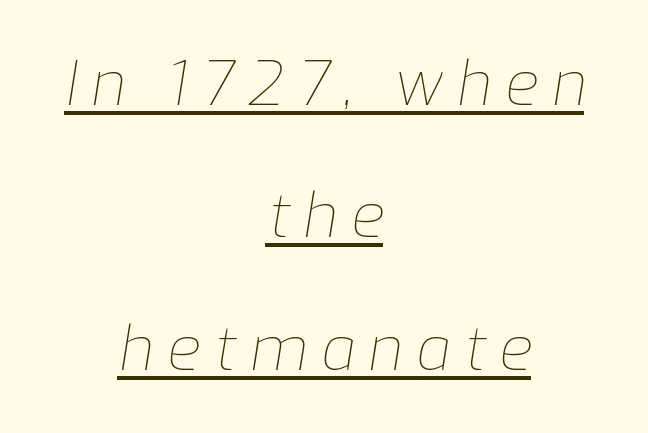
Q: Is the text bold? A: No.
Q: Is the text italic (slanted)? A: Yes, it leans right by about 9 degrees.
Q: Is the text underlined? A: Yes.
Q: How is the paragraph aligned? A: Centered.
Q: Is the spacing between letters normal or unusually wide? A: Unusually wide.
Q: Is the spacing between lines tight, normal or loose? A: Loose.
Q: Width (condensed, normal, or wide)? A: Normal.
Q: Stroke contrast? A: Low.
Q: x-height? A: Medium.
Q: Monospaced? A: No.
